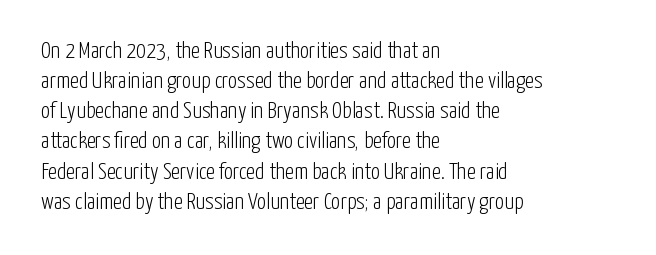
Teacher's note: observe the even left margin — that is flush-left alignment. Does extra space separate the letters? No, they use regular spacing. In terms of posture, this sample is upright. The glyphs are unaccompanied by any horizontal stroke below them. The lines sit at an ordinary, default distance from one another.
